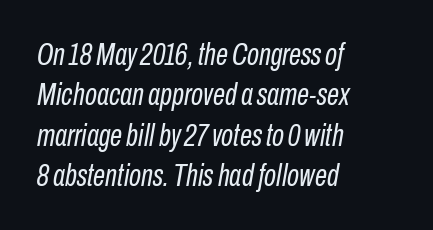
Only glyphs here, with clear space below each row. Is this a fixed-width face? No — the glyphs have proportional, varying widths. This sample is left-justified, so line endings fall wherever the words run out. The passage shown has conventional tracking throughout.
